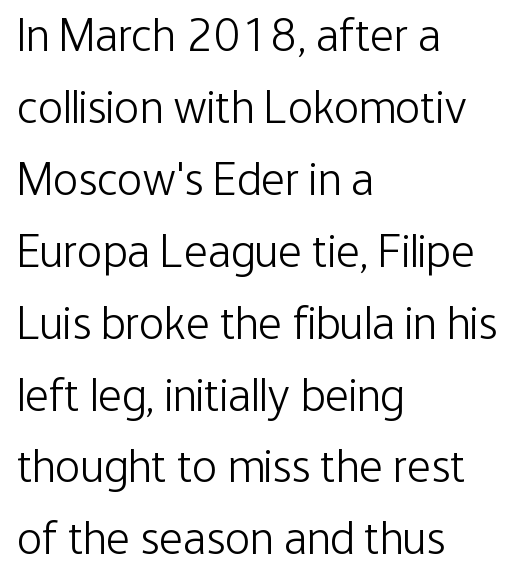
{"serif": "no", "italic": "no", "bold": "no", "weight": "light", "width": "condensed", "stroke_contrast": "low", "x_height": "medium", "monospaced": "no", "underline": "no", "align": "left", "line_spacing": "normal", "line_spacing_ratio": 1.53, "letter_spacing": "normal", "letter_spacing_em": 0.0, "glyph_px": 47}
